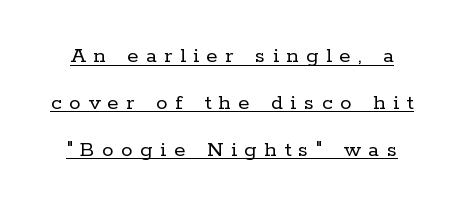
The image shows 23 px text type, upright; set loose line spacing (2.04x), unusually wide letter spacing (+0.33 em), underlined.
